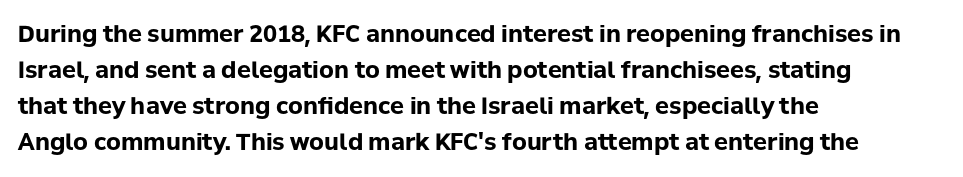
Notice how descenders clear the ascenders below comfortably — that's standard leading. The sample has been set heavy, in full bold. Italic? Not at all — the glyphs are vertical. A bare baseline throughout the passage. The rag falls on the right side of this text block. Inter-character spacing is left at the font's built-in metrics.
